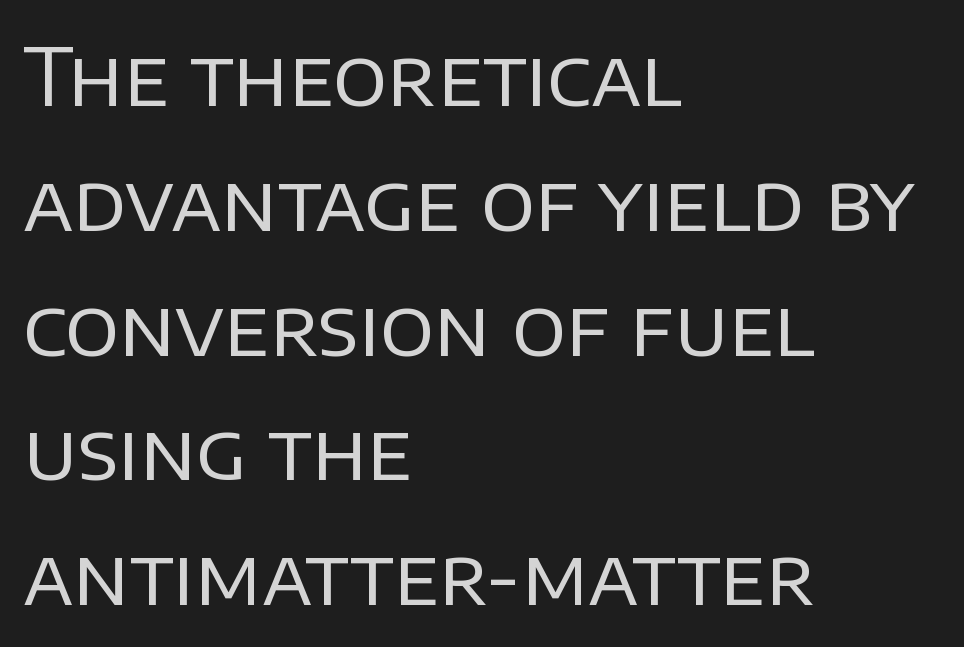
{"serif": "no", "italic": "no", "bold": "no", "weight": "regular", "width": "normal", "stroke_contrast": "low", "x_height": "large", "monospaced": "no", "underline": "no", "align": "left", "line_spacing": "normal", "line_spacing_ratio": 1.56, "letter_spacing": "normal", "letter_spacing_em": 0.0, "glyph_px": 80}
